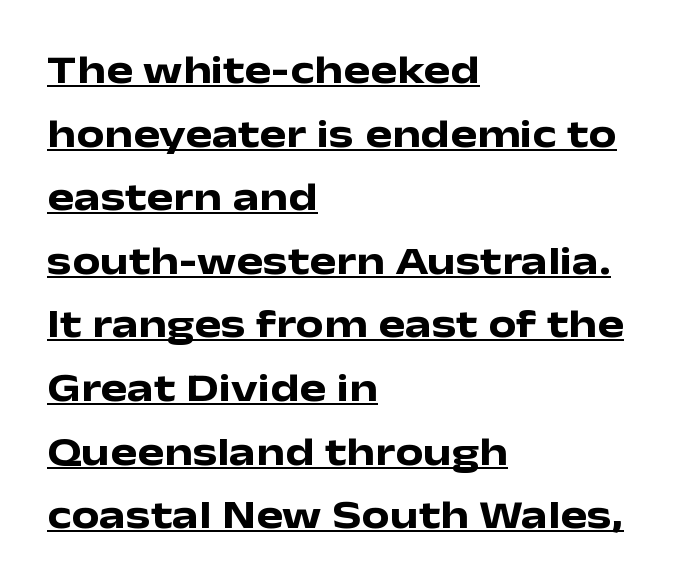
Q: Is the text bold? A: Yes.
Q: Is the text italic (slanted)? A: No, it is upright.
Q: Is the typeface a serif or a sans-serif typeface? A: Sans-serif.
Q: Is the text underlined? A: Yes.
Q: How is the paragraph aligned? A: Left-aligned.
Q: Is the spacing between letters normal or unusually wide? A: Normal.
Q: Is the spacing between lines tight, normal or loose? A: Normal.
Q: Width (condensed, normal, or wide)? A: Wide.
Q: Stroke contrast? A: Low.
Q: x-height? A: Medium.
Q: Monospaced? A: No.
